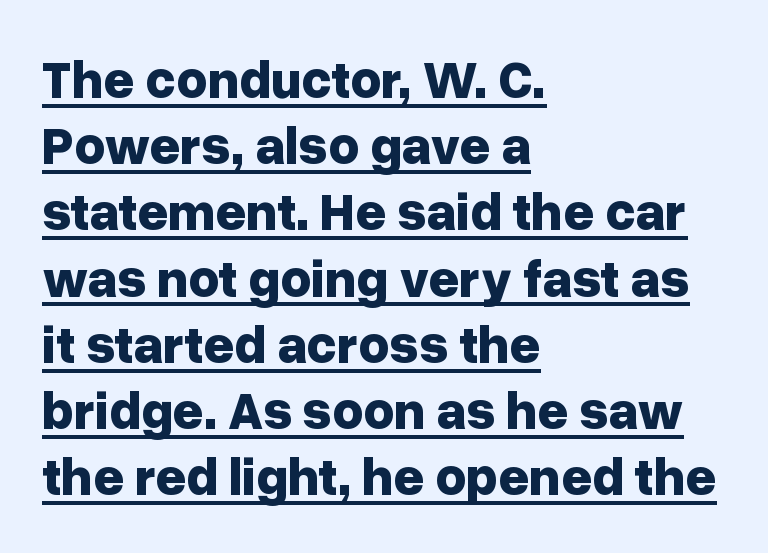
Q: Is the text bold? A: Yes.
Q: Is the text italic (slanted)? A: No, it is upright.
Q: Is the typeface a serif or a sans-serif typeface? A: Sans-serif.
Q: Is the text underlined? A: Yes.
Q: How is the paragraph aligned? A: Left-aligned.
Q: Is the spacing between letters normal or unusually wide? A: Normal.
Q: Is the spacing between lines tight, normal or loose? A: Normal.
Q: Width (condensed, normal, or wide)? A: Normal.
Q: Stroke contrast? A: Low.
Q: x-height? A: Medium.
Q: Monospaced? A: No.
